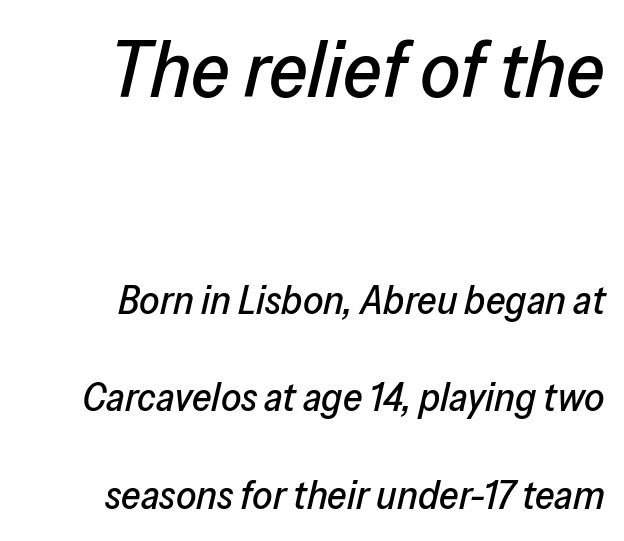
Proportional: the letters do not fall into vertical columns. One glance says open: line gaps are wider than usual. The strip under each line holds only bare page. A student would notice the top passage is typeset larger than what follows. Typeset ragged left — the right edge is the straight one. This sample uses an oblique cut, with every glyph tilted off the vertical.
